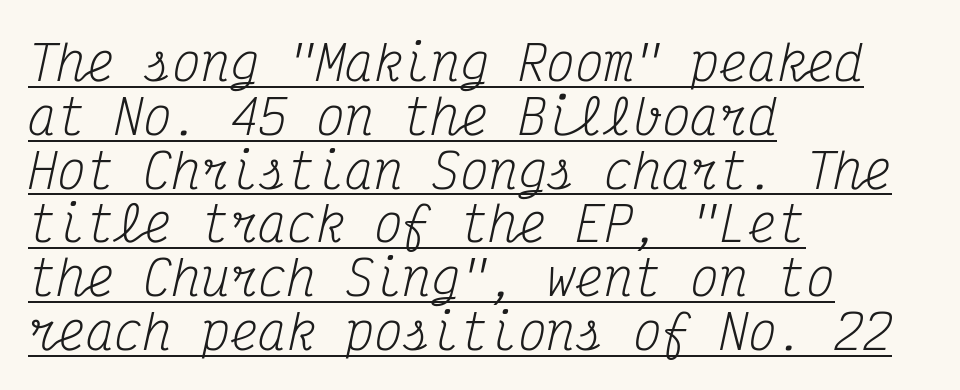
{"serif": "yes", "italic": "yes", "lean": "right", "slant_degrees": 12, "bold": "no", "weight": "regular", "width": "condensed", "stroke_contrast": "medium", "x_height": "medium", "monospaced": "yes", "underline": "yes", "align": "left", "line_spacing": "tight", "line_spacing_ratio": 1.12, "letter_spacing": "normal", "letter_spacing_em": 0.0, "glyph_px": 48}
